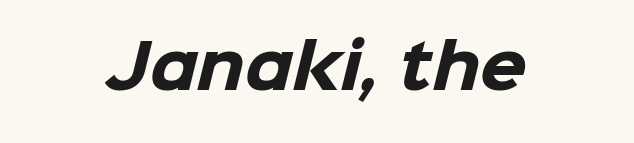
{"serif": "no", "bold": "yes", "weight": "heavy", "width": "normal", "stroke_contrast": "low", "x_height": "medium", "monospaced": "no", "underline": "no", "letter_spacing": "normal", "letter_spacing_em": 0.0, "glyph_px": 60}
